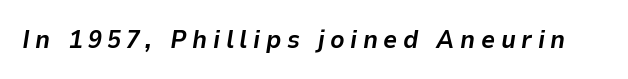
The image shows 25 px bold type, italic (leaning right); set unusually wide letter spacing (+0.22 em), not underlined.
